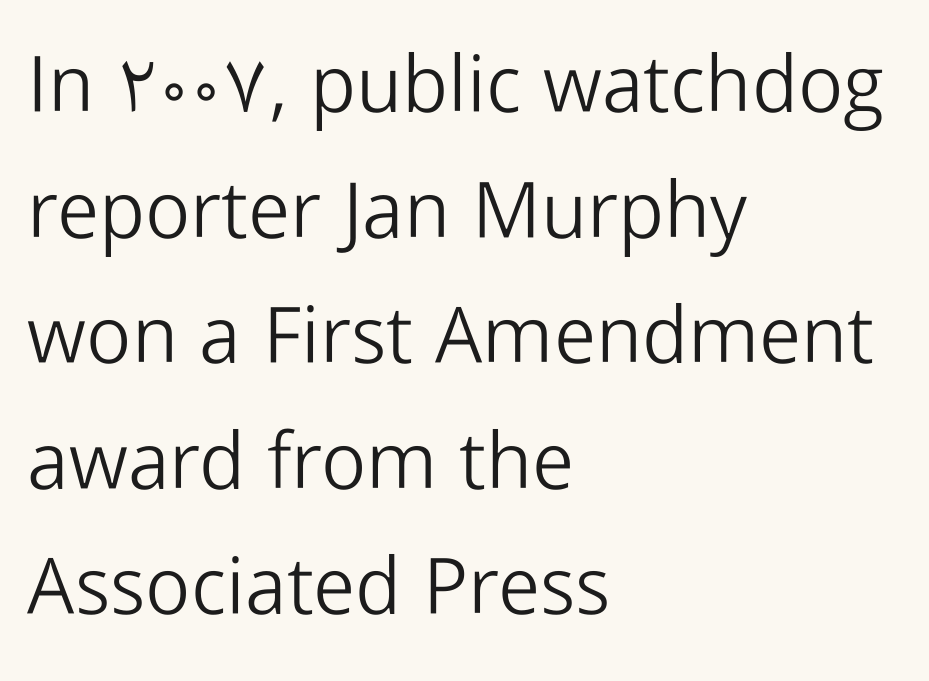
The line texture is even and compact thanks to regular tracking. Each stroke keeps to a modest, everyday thickness or less. The letters stand straight up with perfectly vertical stems. In terms of leading, this rendering sits right in the middle.
